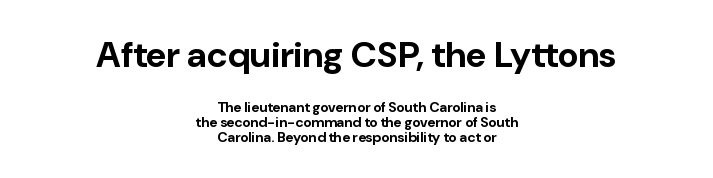
Q: Is the text bold? A: Yes.
Q: Is the text italic (slanted)? A: No, it is upright.
Q: Is the typeface a serif or a sans-serif typeface? A: Sans-serif.
Q: Is the text underlined? A: No.
Q: How is the paragraph aligned? A: Centered.
Q: Is the spacing between letters normal or unusually wide? A: Normal.
Q: Is the spacing between lines tight, normal or loose? A: Tight.
Q: Which block of text is set in a larger size, the first (top) or the second (bottom)? A: The first (top) one.
Q: Width (condensed, normal, or wide)? A: Normal.
Q: Stroke contrast? A: Low.
Q: x-height? A: Medium.
Q: Monospaced? A: No.
